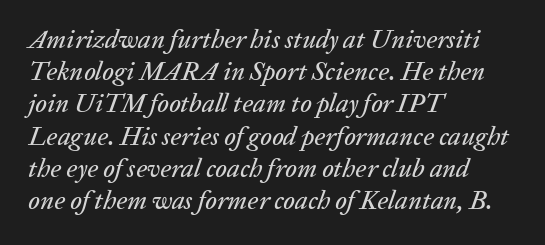
The image shows 26 px text type, italic (leaning right); set left-aligned, line spacing 1.24x, normal letter spacing, not underlined.
